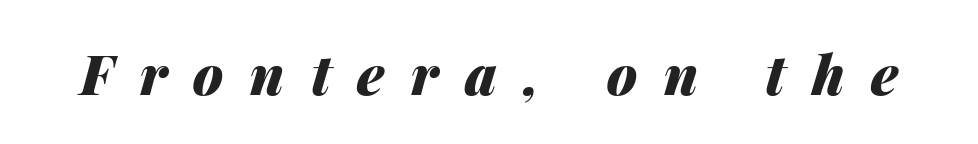
Q: Is the text bold? A: Yes.
Q: Is the text italic (slanted)? A: Yes, it leans right by about 14 degrees.
Q: Is the text underlined? A: No.
Q: Is the spacing between letters normal or unusually wide? A: Unusually wide.
Q: Width (condensed, normal, or wide)? A: Normal.
Q: Stroke contrast? A: Medium.
Q: x-height? A: Medium.
Q: Monospaced? A: No.
